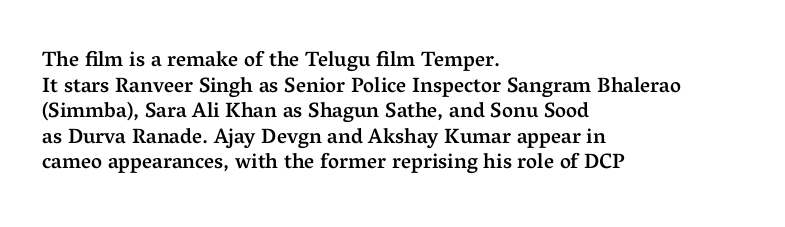
Nobody drew a line under any word here. The letters stand straight up with perfectly vertical stems. Emphasis by weight is partial: semibold. Nobody touched the tracking dial on this one. Compared with a centered layout, this one pins lines to the left instead.
